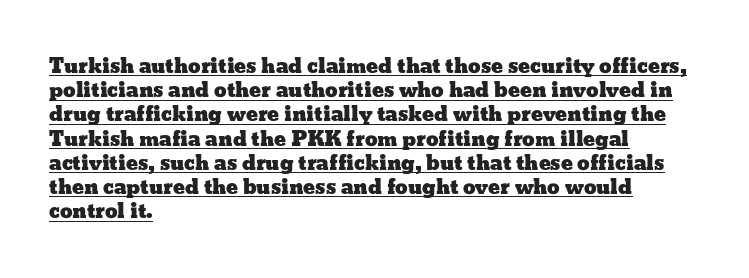
Q: Is the text italic (slanted)? A: No, it is upright.
Q: Is the text underlined? A: Yes.
Q: How is the paragraph aligned? A: Left-aligned.
Q: Is the spacing between letters normal or unusually wide? A: Normal.
